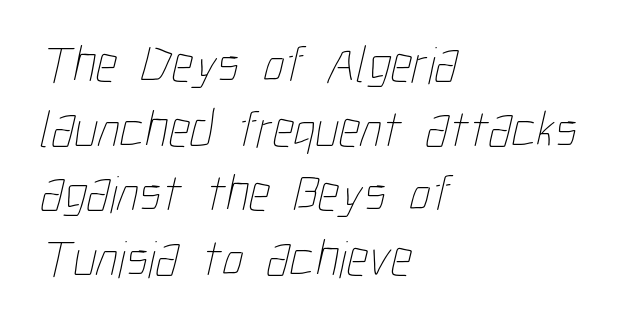
Q: Is the text bold? A: No.
Q: Is the text underlined? A: No.
Q: How is the paragraph aligned? A: Left-aligned.
Q: Is the spacing between letters normal or unusually wide? A: Normal.
Q: Width (condensed, normal, or wide)? A: Condensed.
Q: Stroke contrast? A: Low.
Q: x-height? A: Medium.
Q: Monospaced? A: No.
